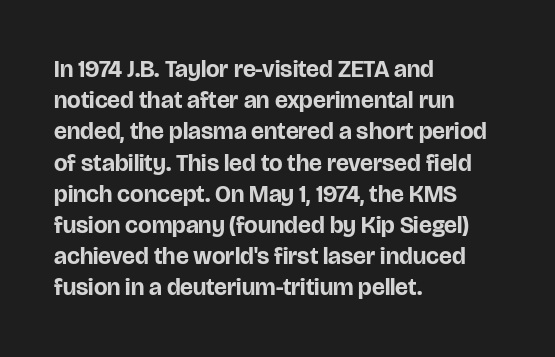
Q: Is the text bold? A: Yes.
Q: Is the text italic (slanted)? A: No, it is upright.
Q: Is the text underlined? A: No.
Q: How is the paragraph aligned? A: Left-aligned.
Q: Is the spacing between letters normal or unusually wide? A: Normal.
Q: Is the spacing between lines tight, normal or loose? A: Normal.
